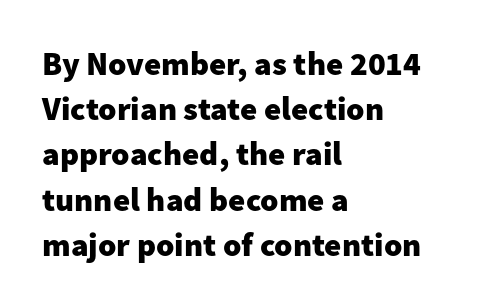
The horizontal fit of the characters is conventional and even. The line-height multiplier appears to be the usual default. Underline: absent. Spacing verdict: proportional, widths tailored to each character.
